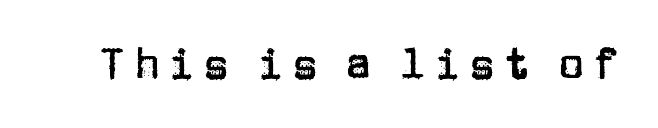
The image shows 42 px sans-serif type, upright; set unusually wide letter spacing (+0.22 em), not underlined; low stroke contrast and a large x-height.
